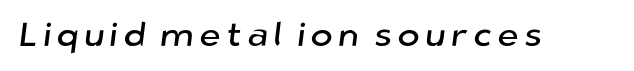
{"serif": "no", "width": "normal", "stroke_contrast": "low", "x_height": "medium", "monospaced": "no", "underline": "no", "glyph_px": 34}
